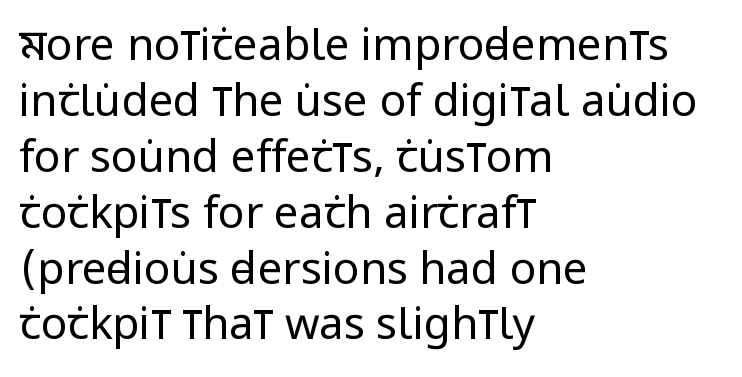
The image shows 44 px regular-weight, condensed sans-serif type, upright; set left-aligned, normal line spacing (1.27x), normal letter spacing, not underlined; low stroke contrast and a large x-height.
